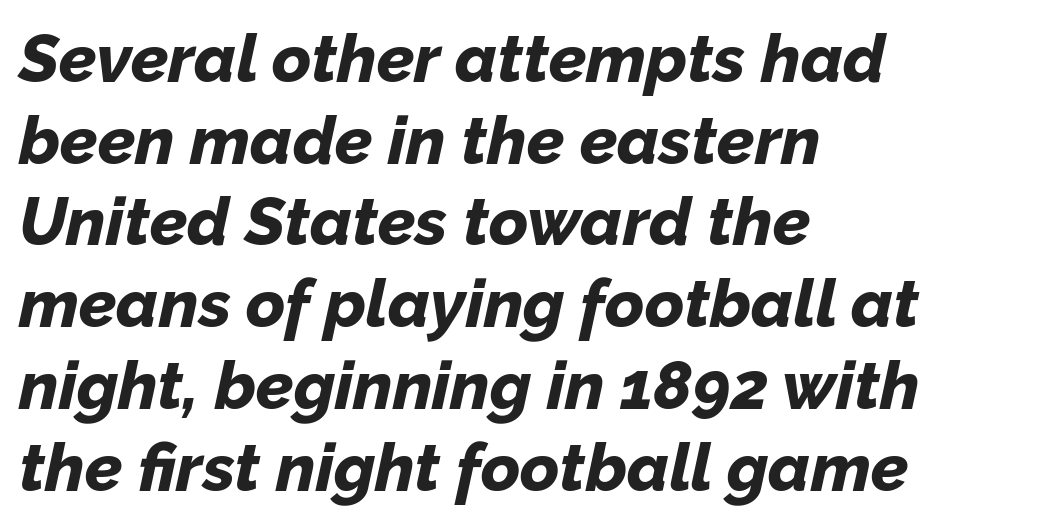
{"italic": "yes", "lean": "right", "slant_degrees": 12, "bold": "yes", "weight": "bold", "width": "normal", "stroke_contrast": "low", "x_height": "medium", "monospaced": "no", "underline": "no", "align": "left", "line_spacing_ratio": 1.22, "letter_spacing": "normal", "letter_spacing_em": 0.0, "glyph_px": 67}
